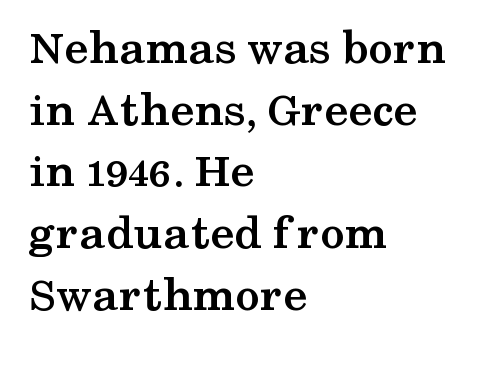
Q: Is the text bold? A: Yes.
Q: Is the text italic (slanted)? A: No, it is upright.
Q: Is the typeface a serif or a sans-serif typeface? A: Serif.
Q: Is the text underlined? A: No.
Q: How is the paragraph aligned? A: Left-aligned.
Q: Is the spacing between letters normal or unusually wide? A: Normal.
Q: Is the spacing between lines tight, normal or loose? A: Normal.
Q: Width (condensed, normal, or wide)? A: Wide.
Q: Stroke contrast? A: Medium.
Q: x-height? A: Medium.
Q: Monospaced? A: No.
